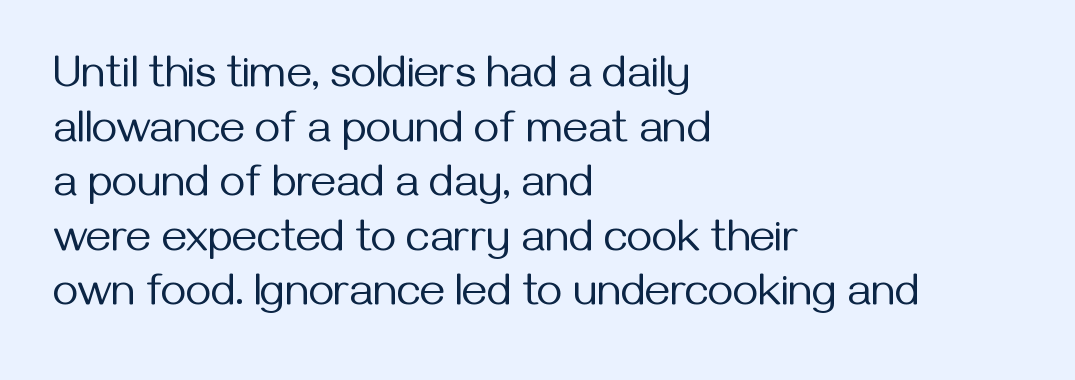
The image shows 44 px regular-weight sans-serif type, upright; set left-aligned, line spacing 1.24x, normal letter spacing, not underlined; medium stroke contrast and a medium x-height.
